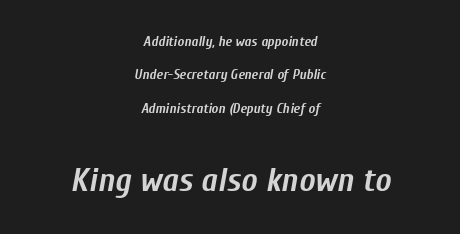
The image shows 34 px semibold, condensed type, italic (leaning right); set centered, loose line spacing (2.38x), normal letter spacing, not underlined; the second (bottom) block is 2.43x larger; low stroke contrast and a medium x-height.
